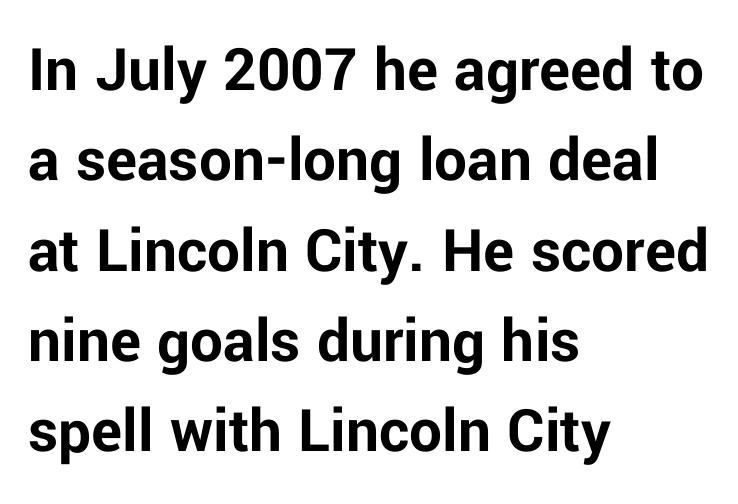
{"serif": "no", "italic": "no", "bold": "yes", "weight": "bold", "width": "normal", "stroke_contrast": "low", "x_height": "medium", "monospaced": "no", "underline": "no", "align": "left", "line_spacing": "normal", "line_spacing_ratio": 1.39, "letter_spacing": "normal", "letter_spacing_em": 0.0, "glyph_px": 65}
